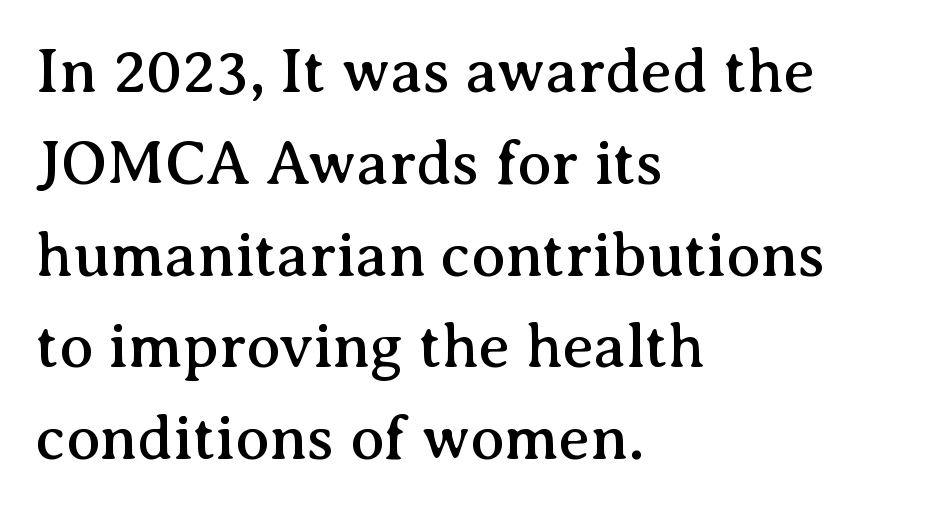
Q: Is the text italic (slanted)? A: No, it is upright.
Q: Is the typeface a serif or a sans-serif typeface? A: Serif.
Q: Is the text underlined? A: No.
Q: How is the paragraph aligned? A: Left-aligned.
Q: Is the spacing between letters normal or unusually wide? A: Normal.
Q: Is the spacing between lines tight, normal or loose? A: Normal.
Q: Width (condensed, normal, or wide)? A: Normal.
Q: Stroke contrast? A: Medium.
Q: x-height? A: Medium.
Q: Monospaced? A: No.
